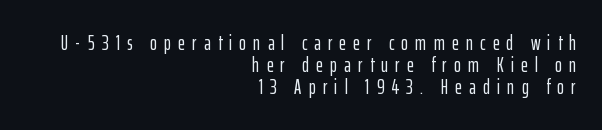
The image shows 21 px text type, upright; set right-aligned, tight line spacing (1.04x), unusually wide letter spacing (+0.34 em), not underlined.
